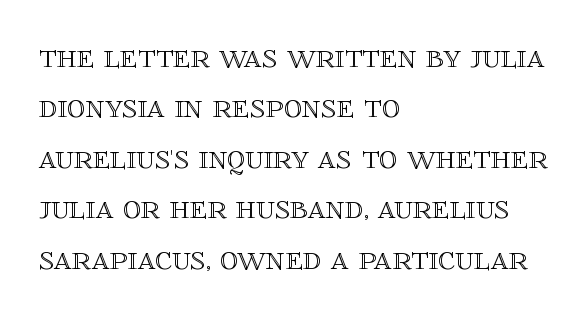
The image shows 36 px text type, upright; set left-aligned, normal line spacing (1.4x), normal letter spacing, not underlined; a large x-height.
